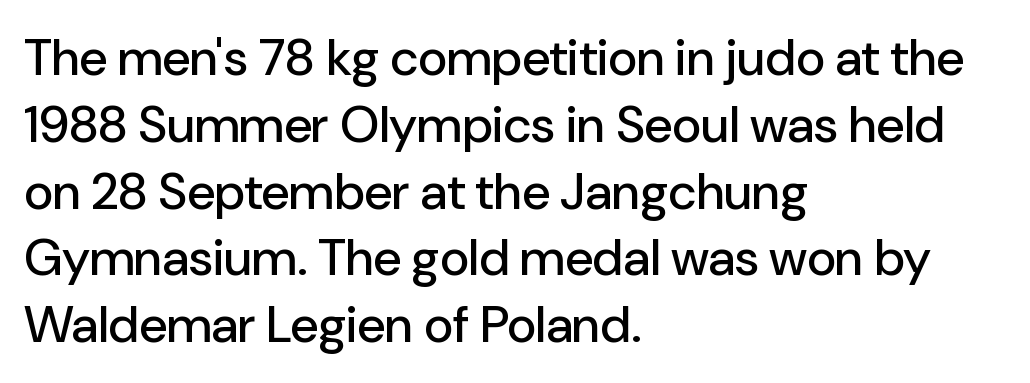
Rule under the text: the space is simply empty. The rendering uses natural spacing where letterforms have individual widths. These lines were composed using upright roman letters. Serifs: no, the terminals of the letterforms are clean. The lines sit at an ordinary, default distance from one another.
